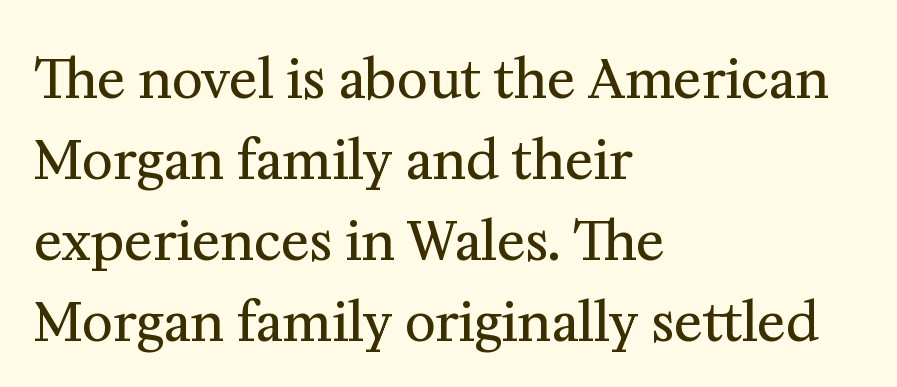
{"serif": "yes", "italic": "no", "bold": "no", "weight": "regular", "width": "normal", "stroke_contrast": "medium", "x_height": "medium", "monospaced": "no", "underline": "no", "align": "left", "line_spacing": "normal", "line_spacing_ratio": 1.53, "letter_spacing": "normal", "letter_spacing_em": 0.0, "glyph_px": 53}
